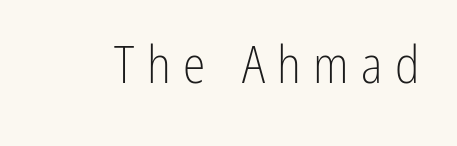
These lines have a slow, spaced-out rhythm from letter to letter. Posture: straight, roman, zero tilt. This sample uses a sans-serif face. Looks like regular typesetting: each glyph gets only the width it needs. The foot of each line stays bare and open. A quiet, ordinary-to-light weight characterises the typeface.
